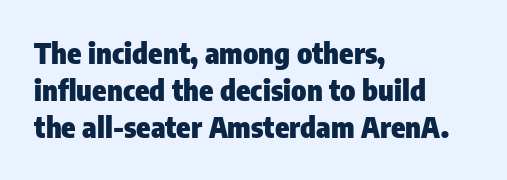
Q: Is the text bold? A: Yes.
Q: Is the text italic (slanted)? A: No, it is upright.
Q: Is the typeface a serif or a sans-serif typeface? A: Sans-serif.
Q: Is the text underlined? A: No.
Q: How is the paragraph aligned? A: Left-aligned.
Q: Is the spacing between letters normal or unusually wide? A: Normal.
Q: Is the spacing between lines tight, normal or loose? A: Normal.
Q: Width (condensed, normal, or wide)? A: Condensed.
Q: Stroke contrast? A: Low.
Q: x-height? A: Medium.
Q: Monospaced? A: No.
